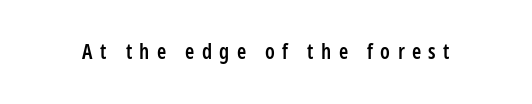
When letters stand straight like this, we call the style roman or upright. The string is rendered with underlining switched off. The letters are semibold — heavier than regular but short of a full bold. The face used here is rendered with a markedly widened letterfit.
